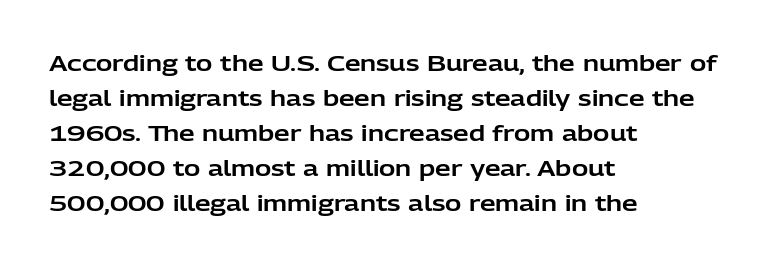
The image shows 22 px text type, upright; set left-aligned, normal line spacing (1.59x), normal letter spacing, not underlined.
